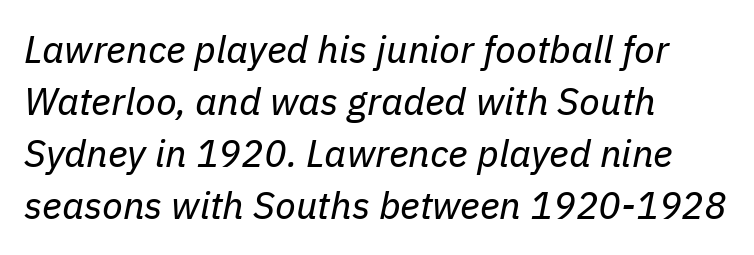
The image shows 38 px regular-weight type, italic (leaning right); set left-aligned, normal line spacing (1.37x), normal letter spacing, not underlined; low stroke contrast and a medium x-height.
